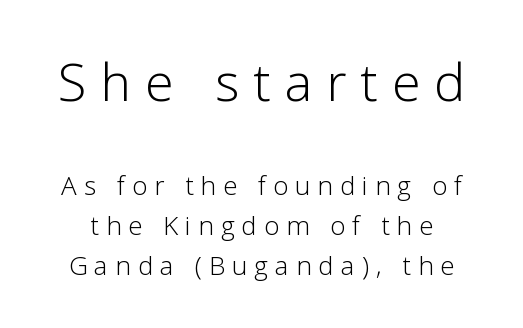
Q: Is the text bold? A: No.
Q: Is the text italic (slanted)? A: No, it is upright.
Q: Is the typeface a serif or a sans-serif typeface? A: Sans-serif.
Q: Is the text underlined? A: No.
Q: Is the spacing between letters normal or unusually wide? A: Unusually wide.
Q: Is the spacing between lines tight, normal or loose? A: Normal.
Q: Which block of text is set in a larger size, the first (top) or the second (bottom)? A: The first (top) one.
Q: Width (condensed, normal, or wide)? A: Normal.
Q: Stroke contrast? A: Low.
Q: x-height? A: Medium.
Q: Monospaced? A: No.
